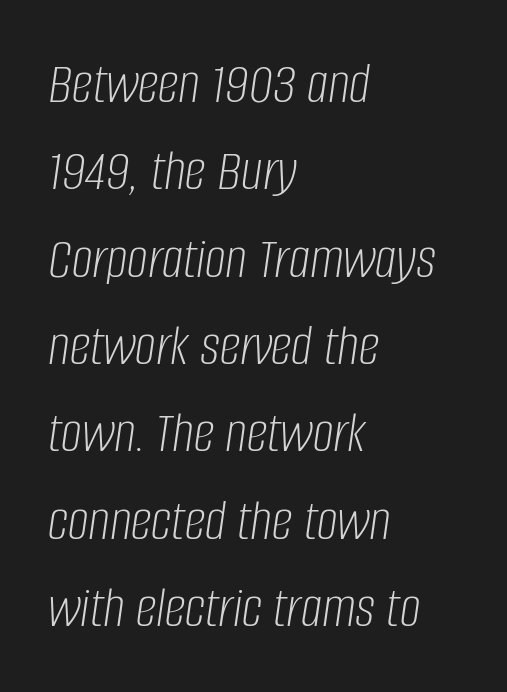
{"italic": "yes", "lean": "right", "slant_degrees": 8, "bold": "no", "weight": "light", "width": "condensed", "stroke_contrast": "low", "x_height": "large", "monospaced": "no", "underline": "no", "align": "left", "line_spacing": "normal", "line_spacing_ratio": 1.48, "letter_spacing": "normal", "letter_spacing_em": 0.0, "glyph_px": 59}
